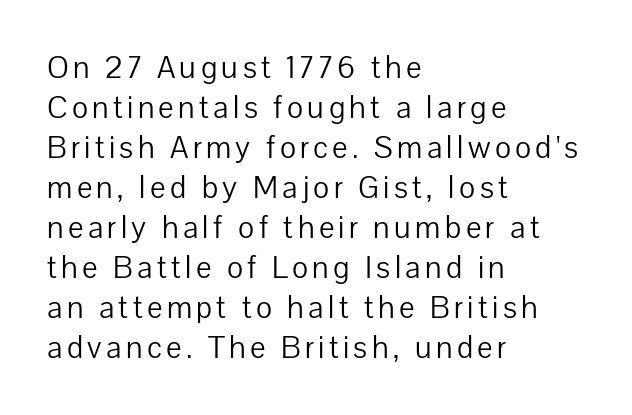
Q: Is the text bold? A: No.
Q: Is the text italic (slanted)? A: No, it is upright.
Q: Is the typeface a serif or a sans-serif typeface? A: Sans-serif.
Q: Is the text underlined? A: No.
Q: How is the paragraph aligned? A: Left-aligned.
Q: Is the spacing between lines tight, normal or loose? A: Normal.
Q: Width (condensed, normal, or wide)? A: Normal.
Q: Stroke contrast? A: Low.
Q: x-height? A: Medium.
Q: Monospaced? A: No.
